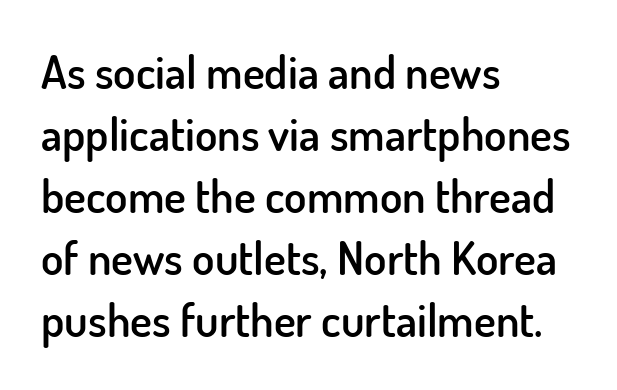
Here the designer chose a conventional face with non-uniform glyph widths. Check the space under the baseline: it is left empty. The characters display no serif detailing; their extremities are plain. Does the leading feel generous? No, just average. On the weight axis this lands at semibold, roughly 600. Posture: vertical.
